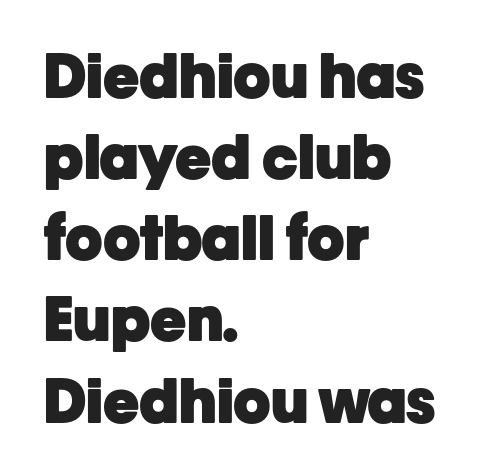
The image shows 61 px heavy sans-serif type, upright; set left-aligned, normal line spacing (1.33x), normal letter spacing, not underlined; low stroke contrast and a medium x-height.
